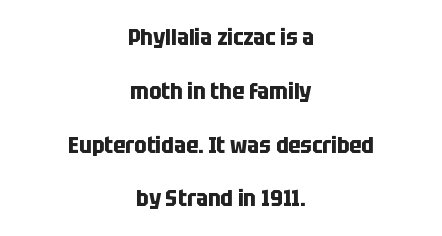
{"italic": "no", "bold": "yes", "underline": "no", "align": "center", "line_spacing": "loose", "line_spacing_ratio": 2.34, "letter_spacing": "normal", "letter_spacing_em": 0.0, "glyph_px": 23}
